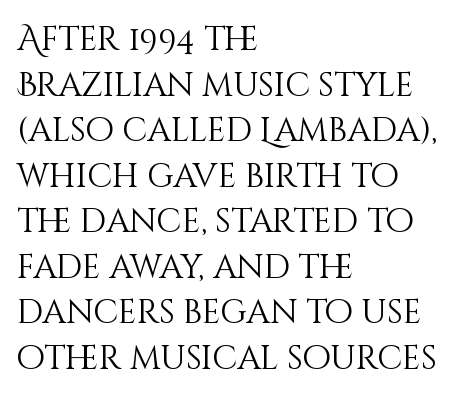
{"italic": "no", "bold": "no", "weight": "light", "width": "normal", "stroke_contrast": "medium", "x_height": "large", "monospaced": "no", "underline": "no", "align": "left", "line_spacing": "normal", "line_spacing_ratio": 1.38, "letter_spacing": "normal", "letter_spacing_em": 0.0, "glyph_px": 33}
